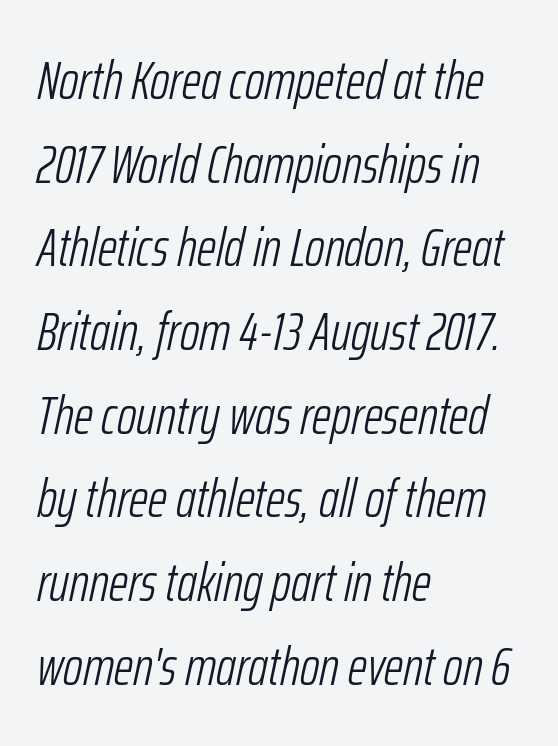
The image shows 54 px light, condensed type, italic (leaning right); set left-aligned, normal line spacing (1.55x), normal letter spacing, not underlined; low stroke contrast and a medium x-height.
